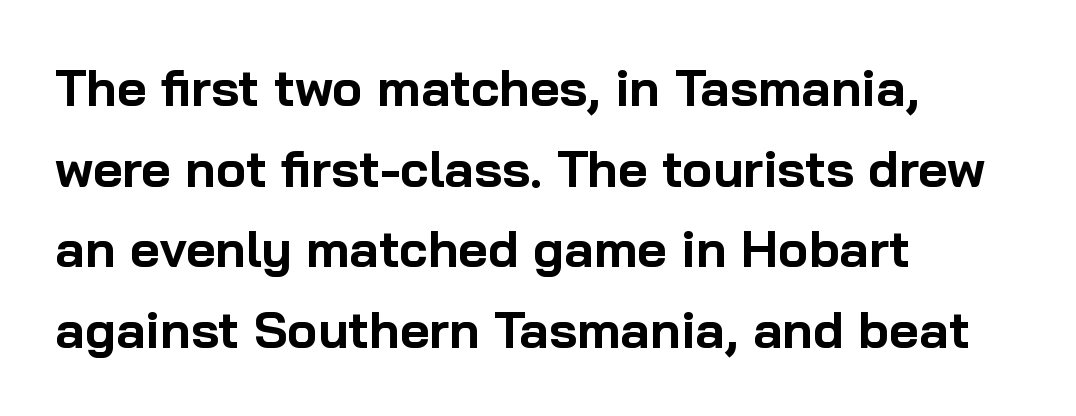
The image shows 51 px bold sans-serif type, upright; set left-aligned, normal line spacing (1.58x), normal letter spacing, not underlined; low stroke contrast and a medium x-height.
